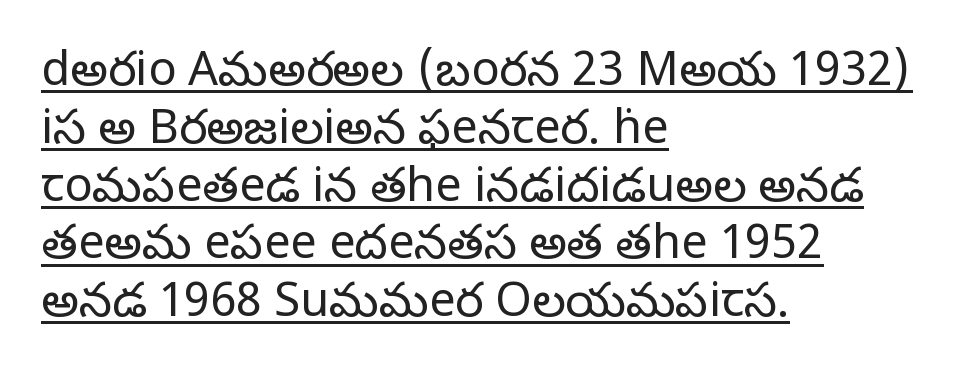
The glyphs in this specimen are seriffed. Unlike italic type, these characters show no tilt at all. The type is set solid horizontally, with unmodified tracking. This rendering uses left alignment, leaving the right contour irregular.
